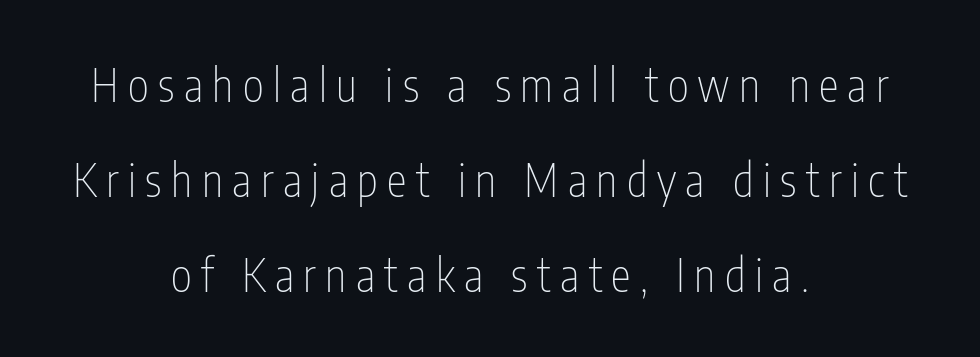
{"serif": "no", "italic": "no", "bold": "no", "weight": "thin", "width": "condensed", "stroke_contrast": "low", "x_height": "medium", "monospaced": "no", "underline": "no", "align": "center", "line_spacing": "loose", "line_spacing_ratio": 2.11, "letter_spacing": "wide", "letter_spacing_em": 0.21, "glyph_px": 45}
